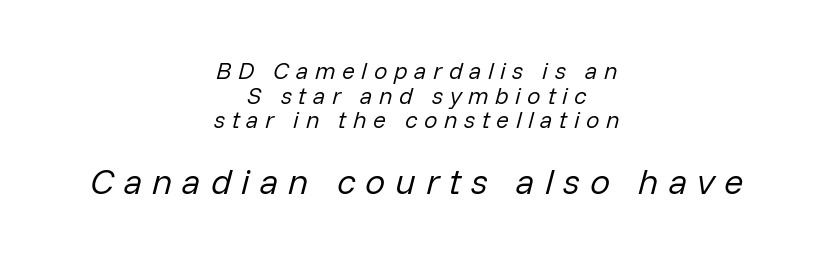
Q: Is the text bold? A: No.
Q: Is the text italic (slanted)? A: Yes, it leans right by about 14 degrees.
Q: Is the text underlined? A: No.
Q: How is the paragraph aligned? A: Centered.
Q: Is the spacing between letters normal or unusually wide? A: Unusually wide.
Q: Is the spacing between lines tight, normal or loose? A: Tight.
Q: Which block of text is set in a larger size, the first (top) or the second (bottom)? A: The second (bottom) one.
Q: Width (condensed, normal, or wide)? A: Normal.
Q: Stroke contrast? A: Low.
Q: x-height? A: Medium.
Q: Monospaced? A: No.
